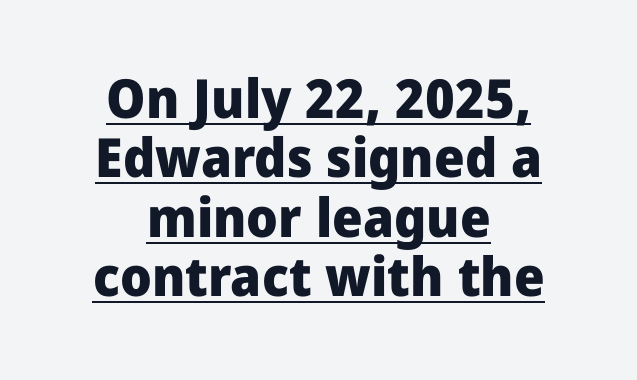
The image shows 54 px heavy sans-serif type, upright; set centered, tight line spacing (1.1x), normal letter spacing, underlined; low stroke contrast and a medium x-height.
